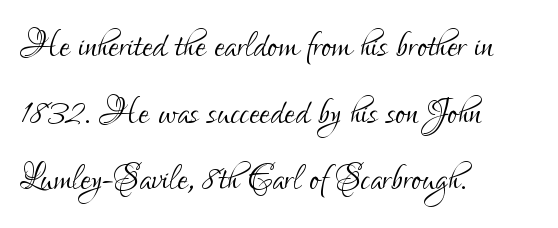
Which margin do the lines hug? The left one — the right edge is uneven. The foot of each line stays bare and open. Heaviness? Minimal to ordinary, like unemphasized prose. Characters follow at the spacing the type designer built in. How would I describe the line gaps? Plain and ordinary. Is this a sans? Yes — the strokes have no serifs.
